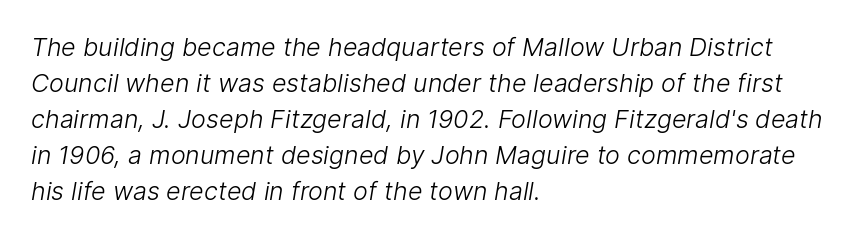
{"bold": "no", "underline": "no", "align": "left", "line_spacing": "normal", "line_spacing_ratio": 1.44, "letter_spacing": "normal", "letter_spacing_em": 0.0, "glyph_px": 25}
